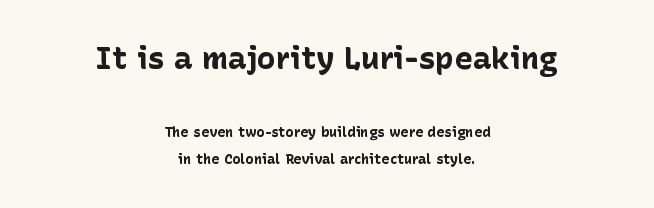
You get the large type first, then a drop to smaller type. It's the straight-up-and-down kind of type. Inter-character spacing is left at the font's built-in metrics. The face used here has the dense, thick strokes of a bold. Here the designer chose a conventional face with non-uniform glyph widths. No feet cap the strokes, marking this as sans-serif type.
